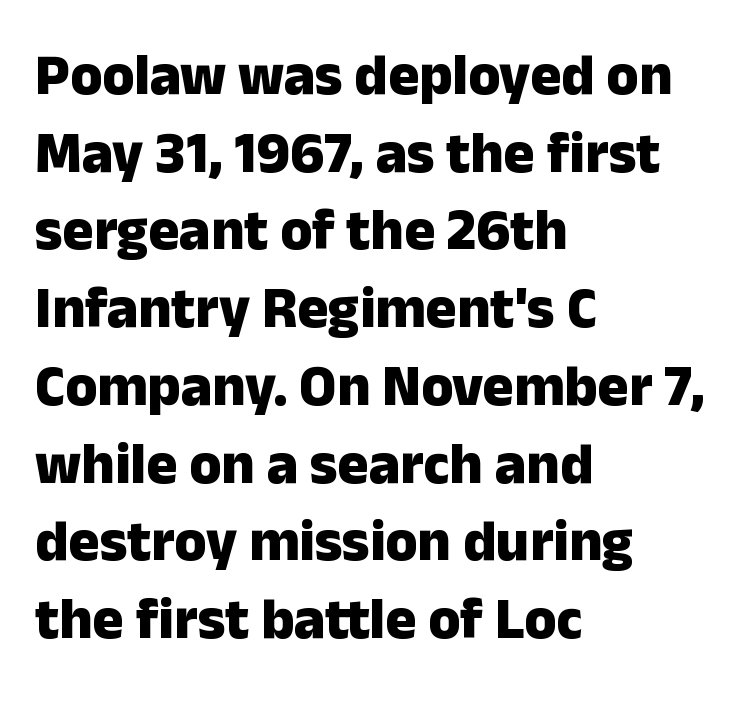
Q: Is the text bold? A: Yes.
Q: Is the text italic (slanted)? A: No, it is upright.
Q: Is the typeface a serif or a sans-serif typeface? A: Sans-serif.
Q: Is the text underlined? A: No.
Q: How is the paragraph aligned? A: Left-aligned.
Q: Is the spacing between letters normal or unusually wide? A: Normal.
Q: Is the spacing between lines tight, normal or loose? A: Normal.
Q: Width (condensed, normal, or wide)? A: Normal.
Q: Stroke contrast? A: Low.
Q: x-height? A: Medium.
Q: Monospaced? A: No.
